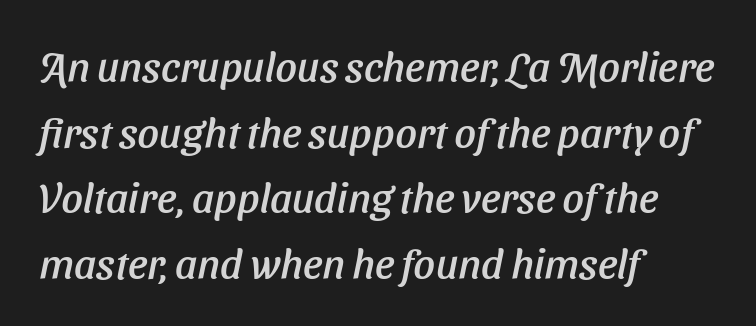
Q: Is the text italic (slanted)? A: Yes, it leans right by about 11 degrees.
Q: Is the text underlined? A: No.
Q: How is the paragraph aligned? A: Left-aligned.
Q: Is the spacing between letters normal or unusually wide? A: Normal.
Q: Is the spacing between lines tight, normal or loose? A: Normal.
Q: Width (condensed, normal, or wide)? A: Normal.
Q: Stroke contrast? A: Low.
Q: x-height? A: Medium.
Q: Monospaced? A: No.
